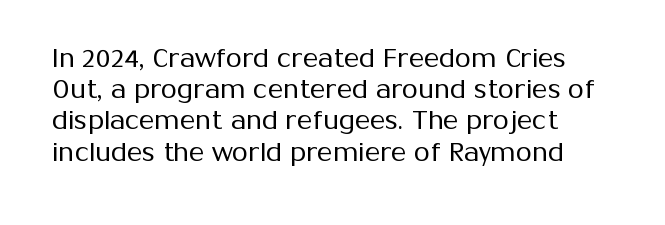
{"italic": "no", "bold": "no", "underline": "no", "line_spacing_ratio": 1.2, "letter_spacing": "normal", "letter_spacing_em": 0.0, "glyph_px": 26}
